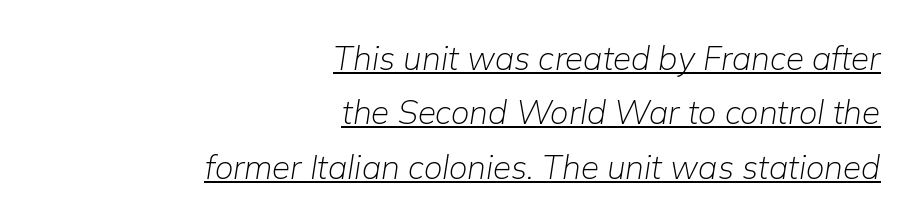
Q: Is the text bold? A: No.
Q: Is the text italic (slanted)? A: Yes, it leans right by about 9 degrees.
Q: Is the text underlined? A: Yes.
Q: How is the paragraph aligned? A: Right-aligned.
Q: Is the spacing between letters normal or unusually wide? A: Normal.
Q: Is the spacing between lines tight, normal or loose? A: Normal.
Q: Width (condensed, normal, or wide)? A: Normal.
Q: Stroke contrast? A: Low.
Q: x-height? A: Medium.
Q: Monospaced? A: No.
